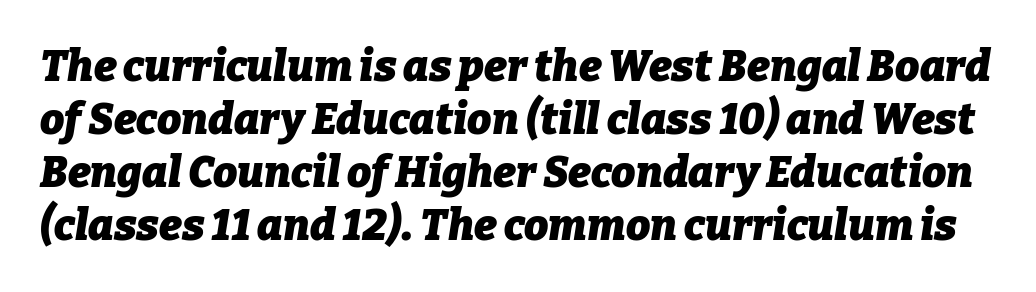
{"italic": "yes", "lean": "right", "slant_degrees": 9, "bold": "yes", "weight": "heavy", "width": "normal", "stroke_contrast": "low", "x_height": "medium", "monospaced": "no", "underline": "no", "line_spacing_ratio": 1.23, "letter_spacing": "normal", "letter_spacing_em": 0.0, "glyph_px": 43}
